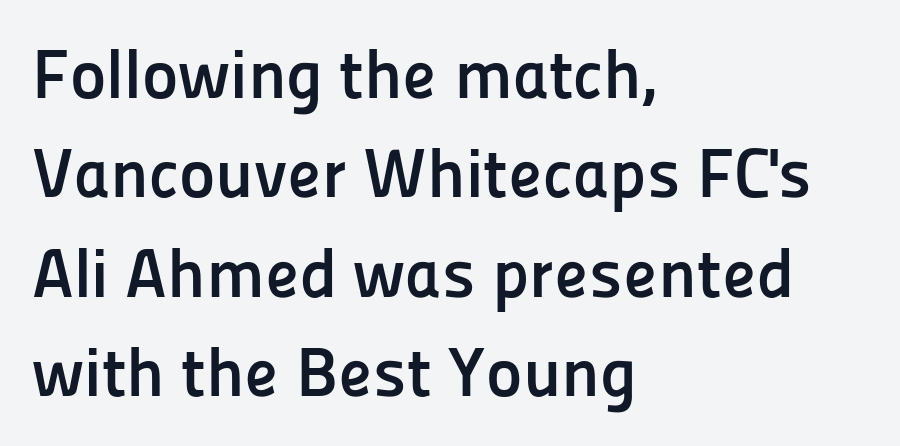
{"serif": "no", "italic": "no", "bold": "yes", "weight": "semibold", "width": "normal", "stroke_contrast": "low", "x_height": "medium", "monospaced": "no", "underline": "no", "align": "left", "line_spacing": "normal", "line_spacing_ratio": 1.44, "letter_spacing": "normal", "letter_spacing_em": 0.0, "glyph_px": 69}
